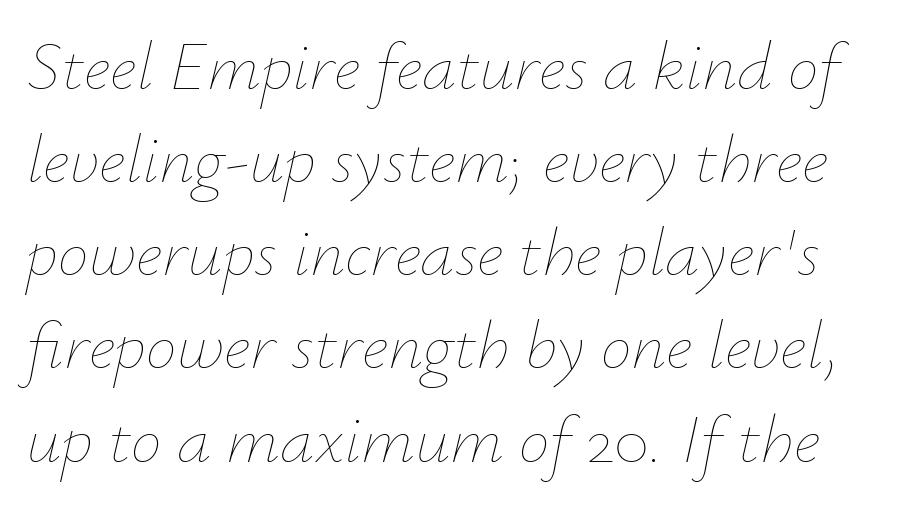
Q: Is the text bold? A: No.
Q: Is the text italic (slanted)? A: Yes, it leans right by about 12 degrees.
Q: Is the text underlined? A: No.
Q: Is the spacing between letters normal or unusually wide? A: Normal.
Q: Is the spacing between lines tight, normal or loose? A: Normal.
Q: Width (condensed, normal, or wide)? A: Normal.
Q: Stroke contrast? A: Low.
Q: x-height? A: Small.
Q: Monospaced? A: No.
